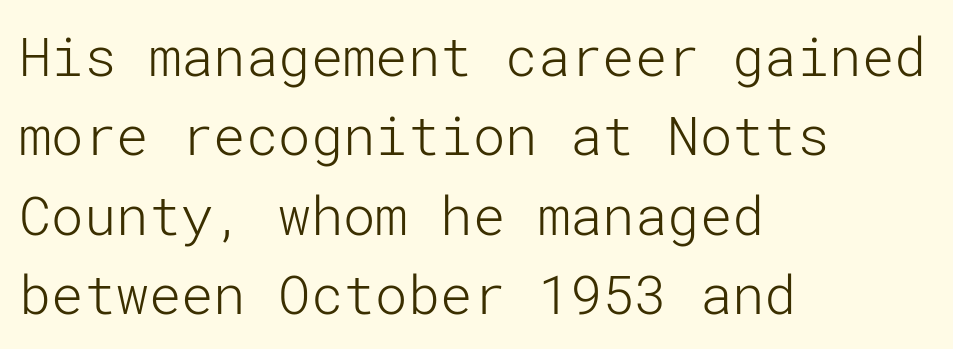
The font family rendered here belongs to the sans-serif group. Ordinary non-slanted type is in use. Plain, unruled lines of type. The rendering anchors every line to the left-hand side. This reads as an unemphasized weight, regular at the heaviest. The lines sit at an ordinary, default distance from one another.
